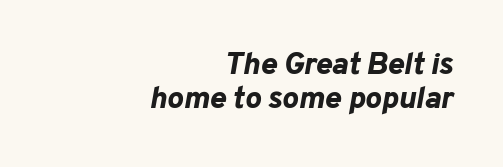
{"italic": "yes", "lean": "right", "slant_degrees": 10, "bold": "yes", "weight": "bold", "width": "normal", "stroke_contrast": "low", "x_height": "medium", "monospaced": "no", "underline": "no", "align": "right", "line_spacing": "tight", "line_spacing_ratio": 1.11, "letter_spacing": "normal", "letter_spacing_em": 0.0, "glyph_px": 31}
